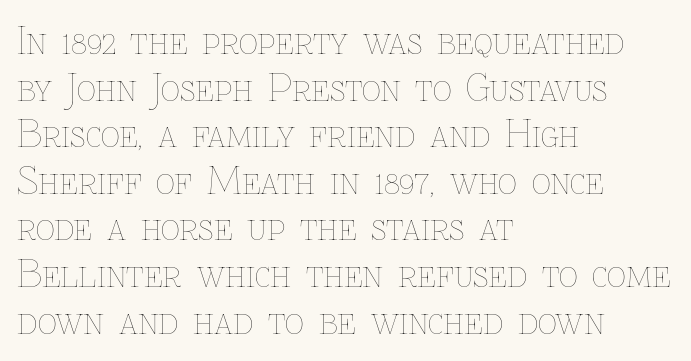
This sample has the flowing, uneven cadence of proportional lettering. This block has exactly the height ordinary leading produces. Check under the words: just untouched page. Notice how the stems are strictly vertical — no italics here.
